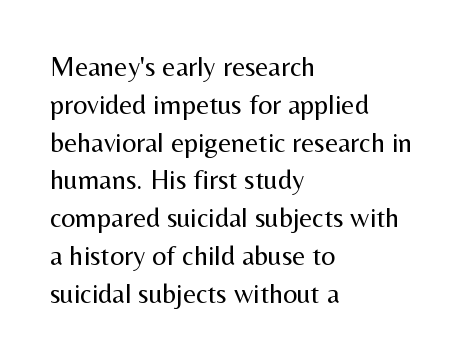
{"serif": "no", "italic": "no", "bold": "no", "weight": "regular", "width": "normal", "stroke_contrast": "medium", "x_height": "medium", "monospaced": "no", "underline": "no", "align": "left", "line_spacing": "normal", "line_spacing_ratio": 1.35, "letter_spacing": "normal", "letter_spacing_em": 0.0, "glyph_px": 28}
